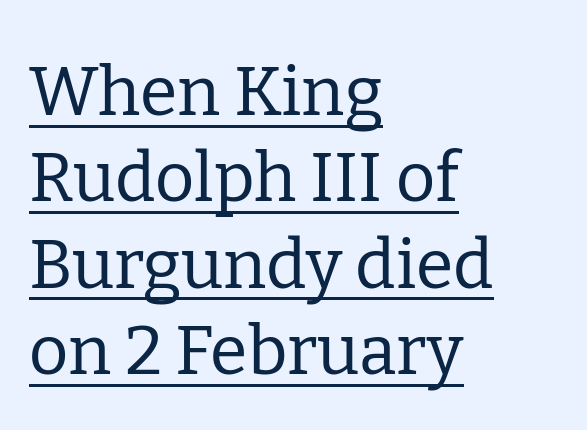
Is the letter spacing exaggerated? No — it looks like the ordinary default. Style check: upright. Caption: multi-line text, flush left, ragged right. Leading matches the norm, producing a regular column. No extra ink here — the face is not bold. Small tapered or slab feet sit at the stroke ends, so this counts as serif.
